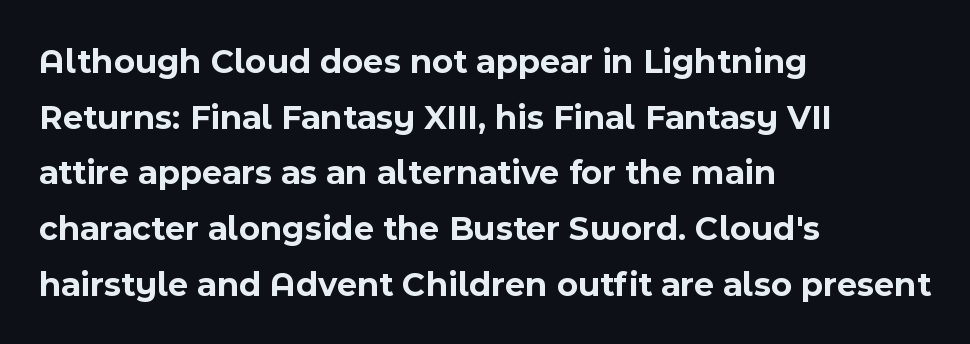
The image shows 35 px bold sans-serif type, upright; set left-aligned, normal line spacing (1.59x), normal letter spacing, not underlined; a medium x-height.
